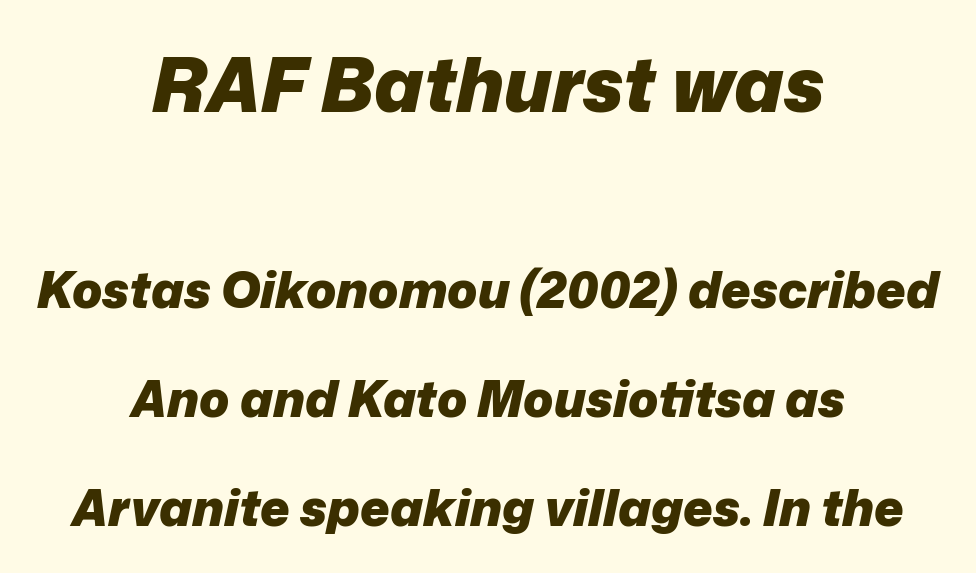
The whole block is typeset with a tilt. Visually the block forms a symmetrical silhouette, jagged on both flanks. Letters rest on an invisible, unmarked baseline. Weight check: bold — yes, fully. Students, note that the glyphs here touch the page at normal intervals.
